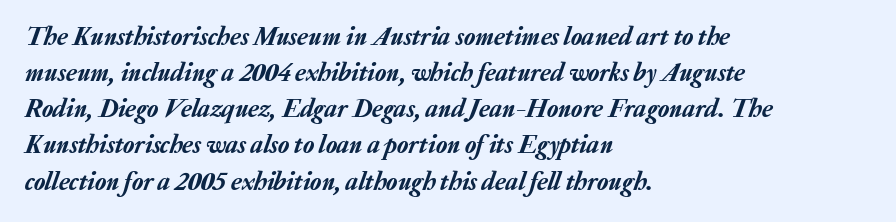
{"italic": "yes", "lean": "right", "slant_degrees": 20, "underline": "no", "align": "left", "line_spacing": "normal", "line_spacing_ratio": 1.39, "letter_spacing": "normal", "letter_spacing_em": 0.0, "glyph_px": 26}
